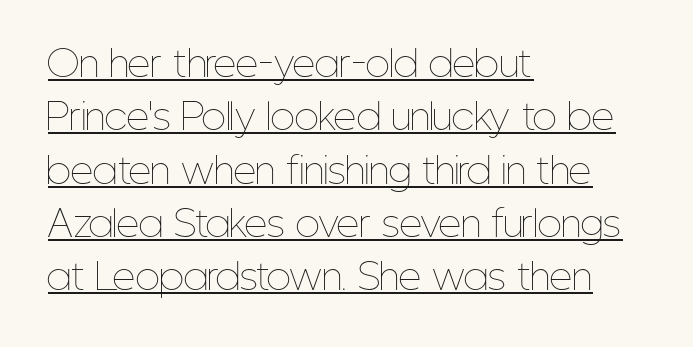
Q: Is the text bold? A: No.
Q: Is the text italic (slanted)? A: No, it is upright.
Q: Is the text underlined? A: Yes.
Q: How is the paragraph aligned? A: Left-aligned.
Q: Is the spacing between letters normal or unusually wide? A: Normal.
Q: Is the spacing between lines tight, normal or loose? A: Normal.
Q: Width (condensed, normal, or wide)? A: Condensed.
Q: Stroke contrast? A: Low.
Q: x-height? A: Medium.
Q: Monospaced? A: No.
